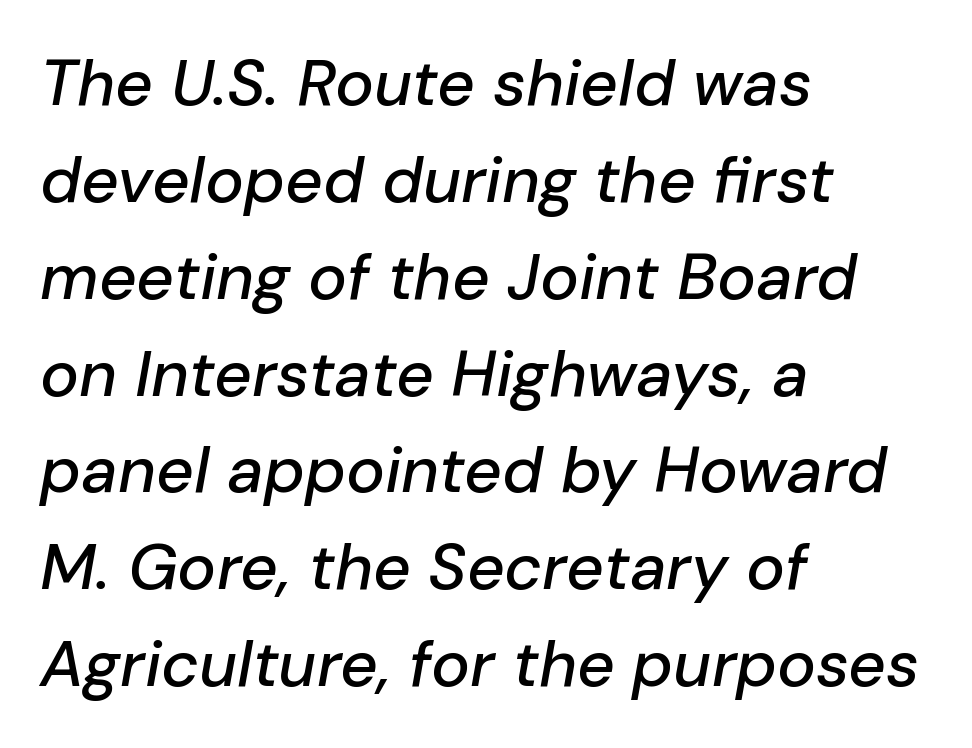
Q: Is the text italic (slanted)? A: Yes, it leans right by about 10 degrees.
Q: Is the text underlined? A: No.
Q: How is the paragraph aligned? A: Left-aligned.
Q: Is the spacing between letters normal or unusually wide? A: Normal.
Q: Is the spacing between lines tight, normal or loose? A: Normal.
Q: Width (condensed, normal, or wide)? A: Normal.
Q: Stroke contrast? A: Low.
Q: x-height? A: Medium.
Q: Monospaced? A: No.
